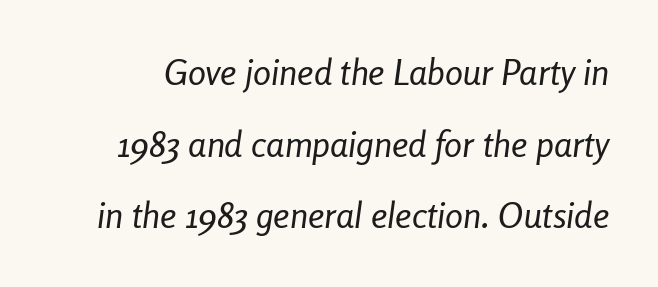
{"italic": "yes", "lean": "right", "slant_degrees": 8, "bold": "no", "weight": "regular", "width": "condensed", "stroke_contrast": "low", "x_height": "medium", "monospaced": "no", "underline": "no", "line_spacing": "loose", "line_spacing_ratio": 1.99, "letter_spacing": "normal", "letter_spacing_em": 0.0, "glyph_px": 36}
